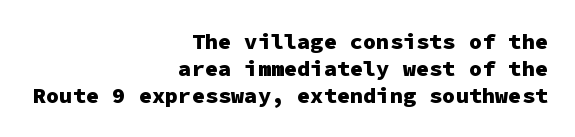
{"italic": "no", "bold": "yes", "underline": "no", "align": "right", "line_spacing_ratio": 1.23, "letter_spacing": "normal", "letter_spacing_em": 0.0, "glyph_px": 22}
